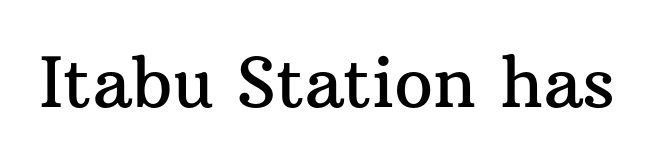
Spacing between characters is what you'd get straight out of the box. The words here are not underlined. Do the characters align in a grid? No, the font is proportional. The characters display serif detailing at their extremities.
